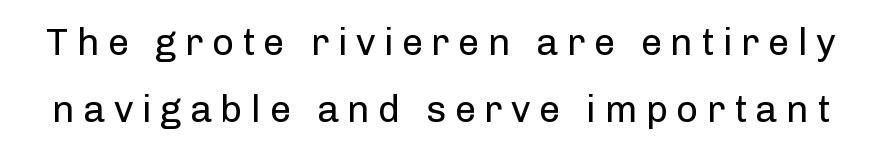
These lines are rendered in a variable-pitch font. Does extra space separate the letters? Yes, quite a lot of it. Unbolded letterforms with no extra heft. Font category for this specimen: sans-serif. Letters rest on an invisible, unmarked baseline. This is roman type, the default non-slanted kind.
